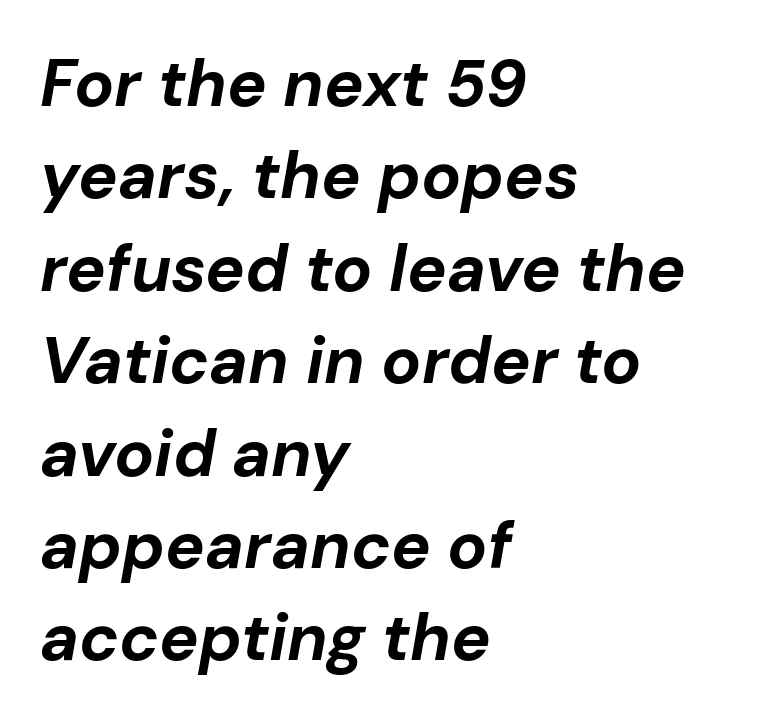
{"italic": "yes", "lean": "right", "slant_degrees": 10, "bold": "yes", "weight": "bold", "width": "normal", "stroke_contrast": "low", "x_height": "medium", "monospaced": "no", "underline": "no", "align": "left", "line_spacing": "normal", "line_spacing_ratio": 1.4, "letter_spacing": "normal", "letter_spacing_em": 0.0, "glyph_px": 66}
